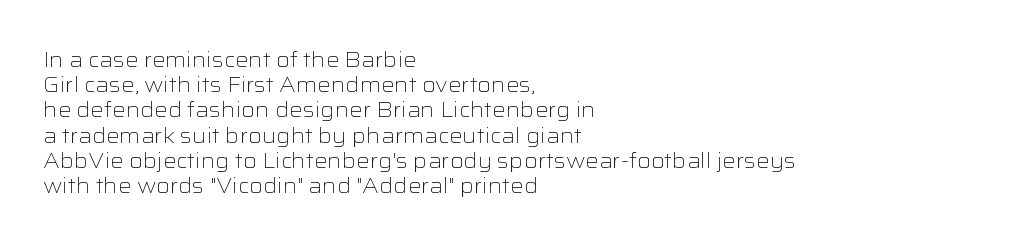
Q: Is the text bold? A: No.
Q: Is the text italic (slanted)? A: No, it is upright.
Q: Is the text underlined? A: No.
Q: How is the paragraph aligned? A: Left-aligned.
Q: Is the spacing between letters normal or unusually wide? A: Normal.
